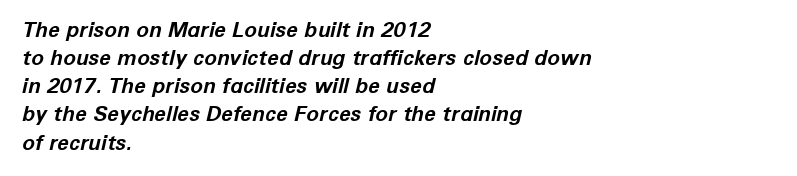
The image shows 21 px bold type, italic (leaning right); set left-aligned, normal line spacing (1.34x), normal letter spacing, not underlined.
